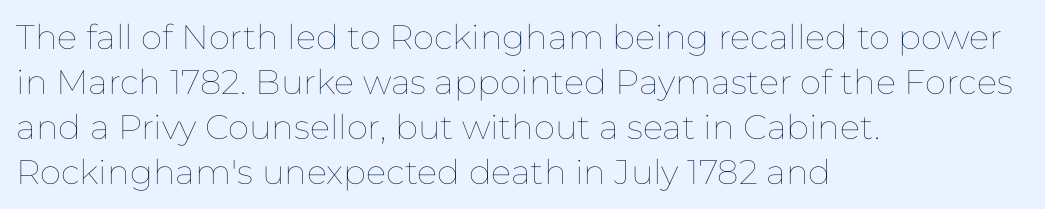
Q: Is the text bold? A: No.
Q: Is the text italic (slanted)? A: No, it is upright.
Q: Is the text underlined? A: No.
Q: How is the paragraph aligned? A: Left-aligned.
Q: Is the spacing between letters normal or unusually wide? A: Normal.
Q: Is the spacing between lines tight, normal or loose? A: Normal.
Q: Width (condensed, normal, or wide)? A: Normal.
Q: Stroke contrast? A: Low.
Q: x-height? A: Medium.
Q: Monospaced? A: No.
